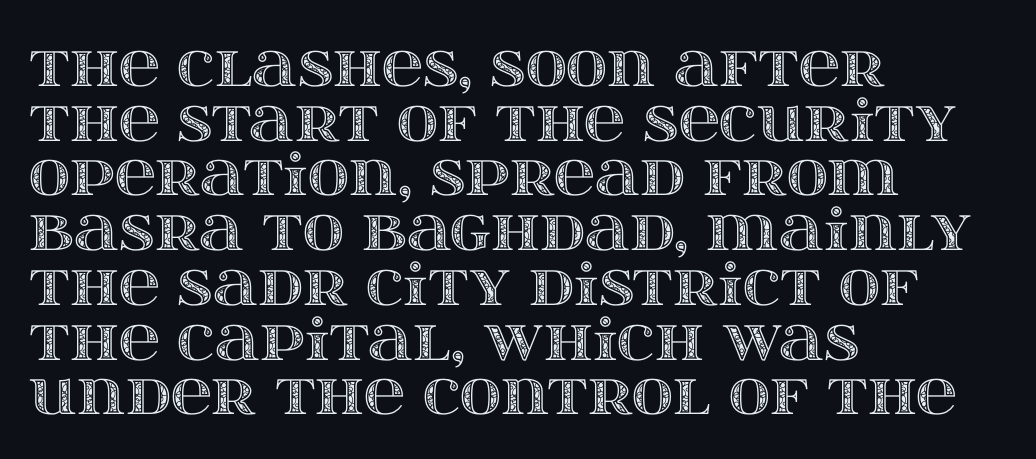
Q: Is the text italic (slanted)? A: No, it is upright.
Q: Is the text underlined? A: No.
Q: How is the paragraph aligned? A: Left-aligned.
Q: Is the spacing between letters normal or unusually wide? A: Normal.
Q: Is the spacing between lines tight, normal or loose? A: Tight.
Q: Width (condensed, normal, or wide)? A: Wide.
Q: x-height? A: Large.
Q: Monospaced? A: No.
